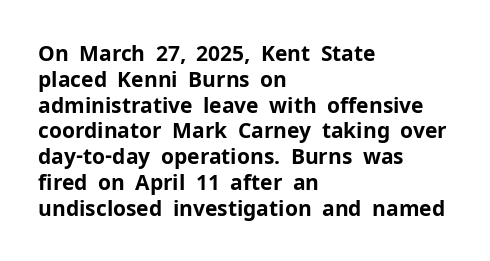
Q: Is the text bold? A: Yes.
Q: Is the text italic (slanted)? A: No, it is upright.
Q: Is the text underlined? A: No.
Q: How is the paragraph aligned? A: Left-aligned.
Q: Is the spacing between letters normal or unusually wide? A: Normal.
